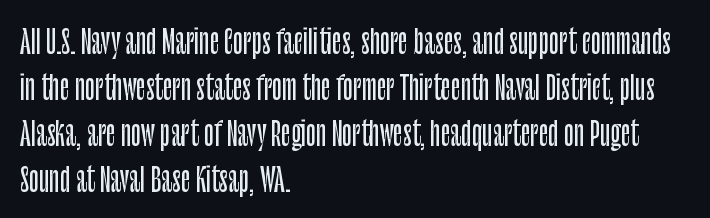
{"serif": "no", "italic": "no", "width": "condensed", "stroke_contrast": "low", "x_height": "large", "monospaced": "no", "underline": "no", "align": "left", "line_spacing": "normal", "line_spacing_ratio": 1.39, "letter_spacing": "normal", "letter_spacing_em": 0.0, "glyph_px": 33}
